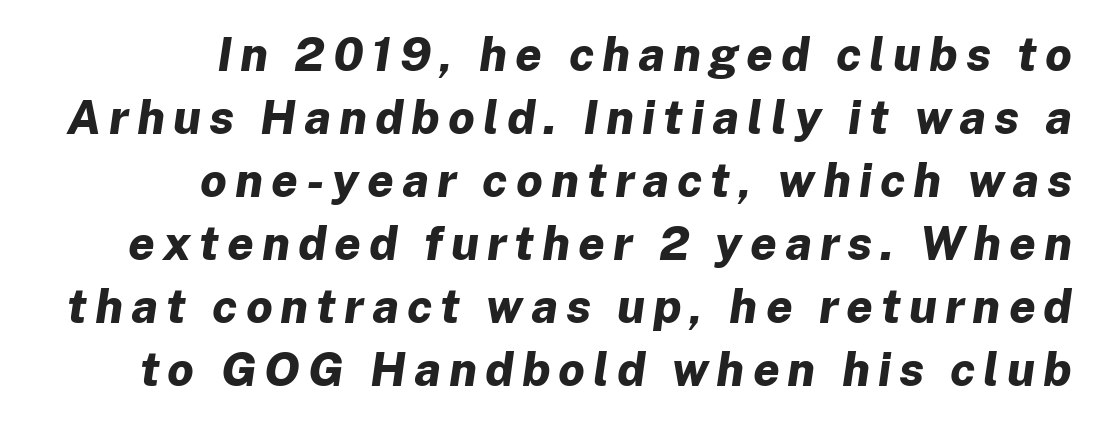
The image shows 47 px bold type, italic (leaning right); set right-aligned, normal line spacing (1.34x), not underlined; low stroke contrast and a medium x-height.
